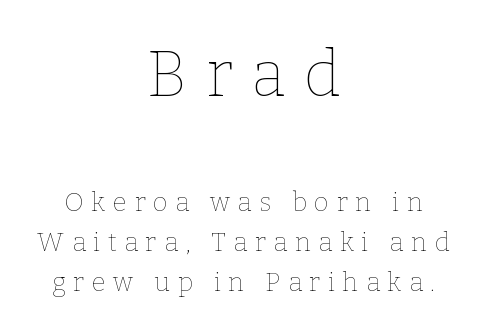
Reading down the column, the eye jumps a familiar distance to each next line. The letters in the upper block stand taller than those in the block below. The strokes carry an ordinary text weight at most. Do the characters align in a grid? No, the font is proportional. Which margin do the lines hug? Neither — every line sits in the middle.
